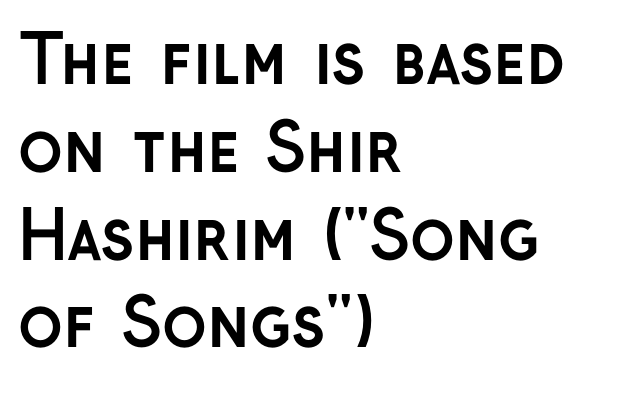
The image shows 66 px semibold sans-serif type, upright; set left-aligned, normal line spacing (1.33x), normal letter spacing, not underlined; low stroke contrast and a medium x-height.
